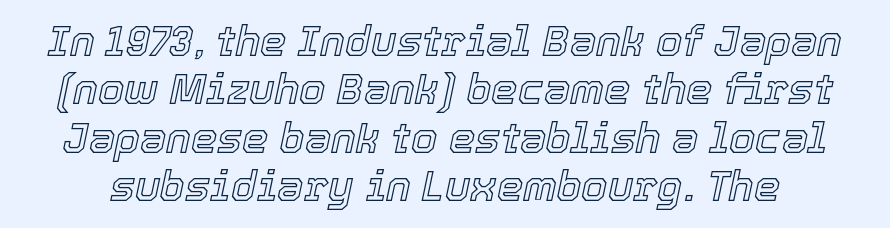
The image shows 42 px text type, italic (leaning right); set tight line spacing (1.15x), normal letter spacing, not underlined; a medium x-height.
